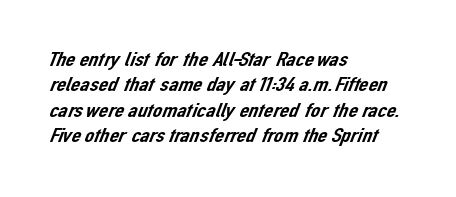
The gaps between neighbouring characters are ordinary and unremarkable. Anything drawn beneath the words? Only blank space. The rendering anchors every line to the left-hand side.
